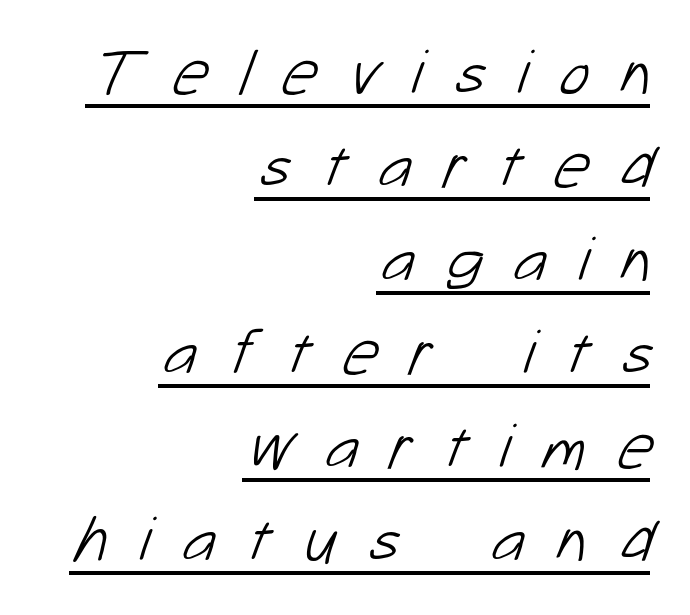
The line-height multiplier appears to be the usual default. Nope, no serifs anywhere on these letters. In terms of letterspacing, this is a distinctly airy, spread setting. Does a line run under the words? Yes, clearly. Is the stroke heavy? The answer is a plain regular-or-lighter.
